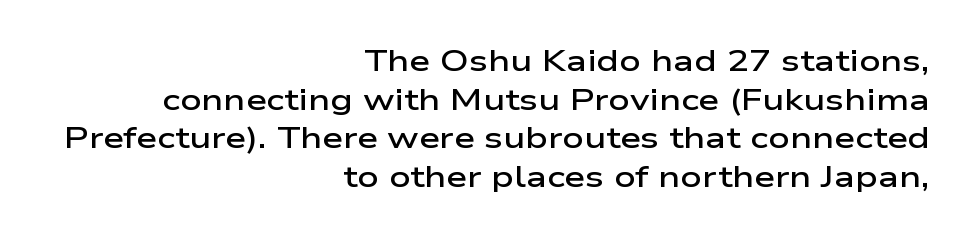
Observe the absence of serifs on each vertical stroke in this sample. Look at the stroke-to-counter ratio: somewhat heavy, a semibold. Teacher's note: observe the even right margin — that is flush-right alignment. This sample has the flowing, uneven cadence of proportional lettering. What's the leading like? Ordinary, nothing unusual.
